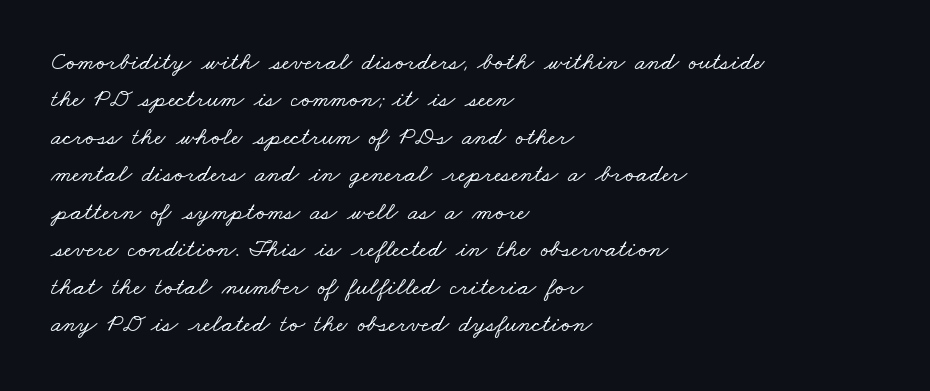
The image shows 25 px text type; set left-aligned, normal line spacing (1.5x), normal letter spacing, not underlined.
